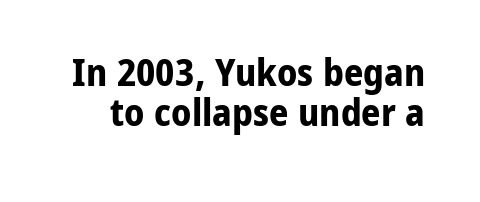
The image shows 38 px bold sans-serif type, upright; set tight line spacing (1.04x), normal letter spacing, not underlined; low stroke contrast and a medium x-height.
